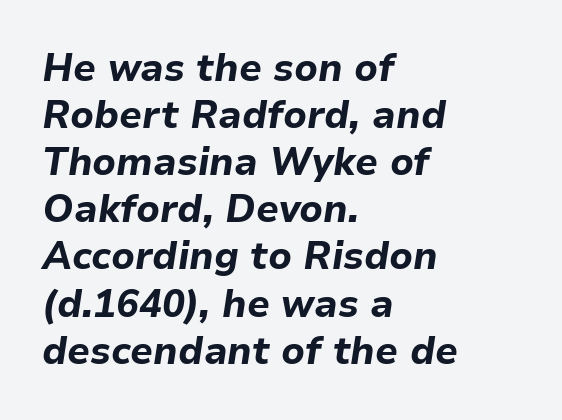
The image shows 38 px bold type, italic (leaning right); set left-aligned, line spacing 1.24x, normal letter spacing, not underlined; low stroke contrast and a medium x-height.
